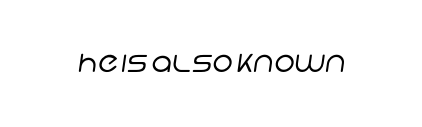
Here the designer chose a conventional face with non-uniform glyph widths. The face used here is rendered with its standard letterfit. You can tell from the bare stems that sans-serif type was used. Is the stroke heavy? The answer is a plain regular-or-lighter. Each row of text sits above clean, open space.
